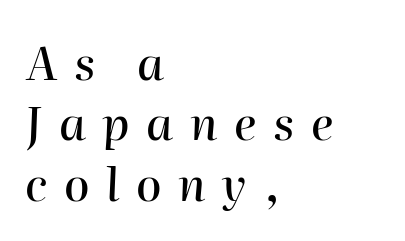
Q: Is the text italic (slanted)? A: Yes, it leans right by about 2 degrees.
Q: Is the text underlined? A: No.
Q: How is the paragraph aligned? A: Left-aligned.
Q: Is the spacing between letters normal or unusually wide? A: Unusually wide.
Q: Is the spacing between lines tight, normal or loose? A: Normal.
Q: Width (condensed, normal, or wide)? A: Normal.
Q: Stroke contrast? A: High.
Q: x-height? A: Medium.
Q: Monospaced? A: No.
